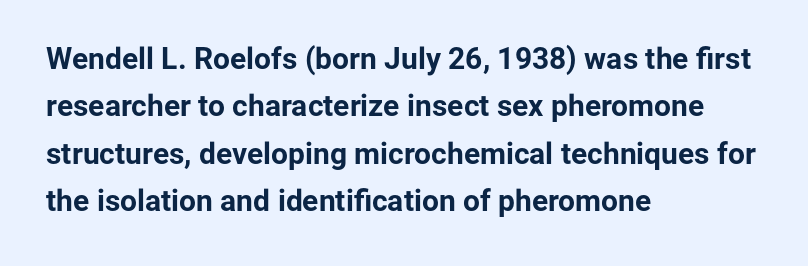
Q: Is the text bold? A: Yes.
Q: Is the text italic (slanted)? A: No, it is upright.
Q: Is the typeface a serif or a sans-serif typeface? A: Sans-serif.
Q: Is the text underlined? A: No.
Q: How is the paragraph aligned? A: Left-aligned.
Q: Is the spacing between letters normal or unusually wide? A: Normal.
Q: Is the spacing between lines tight, normal or loose? A: Normal.
Q: Width (condensed, normal, or wide)? A: Normal.
Q: Stroke contrast? A: Low.
Q: x-height? A: Medium.
Q: Monospaced? A: No.
